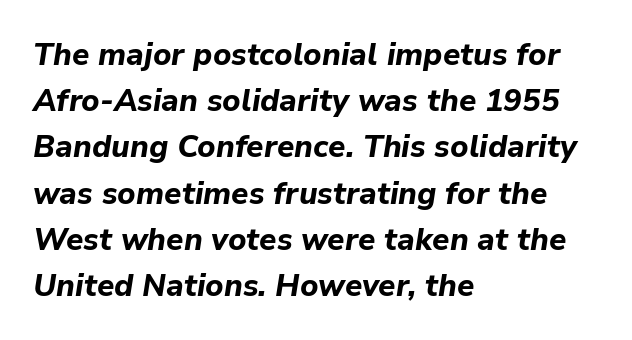
{"italic": "yes", "lean": "right", "slant_degrees": 9, "bold": "yes", "weight": "bold", "width": "normal", "stroke_contrast": "low", "x_height": "medium", "monospaced": "no", "underline": "no", "align": "left", "line_spacing": "normal", "line_spacing_ratio": 1.49, "letter_spacing": "normal", "letter_spacing_em": 0.0, "glyph_px": 31}
